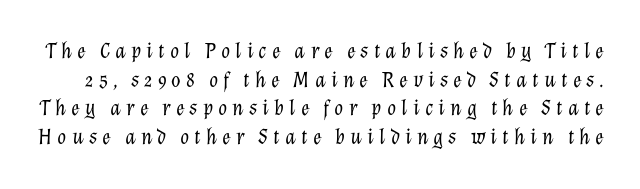
Check under the words: just untouched page. Slant detected: the letters are inclined. How are the letters spaced? Widely, with obvious added tracking. What's the leading like? Ordinary, nothing unusual. This reads as an unemphasized weight, regular at the heaviest.
